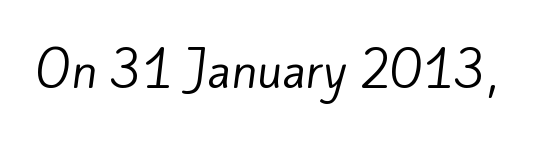
Q: Is the text bold? A: No.
Q: Is the typeface a serif or a sans-serif typeface? A: Sans-serif.
Q: Is the text underlined? A: No.
Q: Is the spacing between letters normal or unusually wide? A: Normal.
Q: Width (condensed, normal, or wide)? A: Normal.
Q: Stroke contrast? A: Low.
Q: x-height? A: Small.
Q: Monospaced? A: No.
